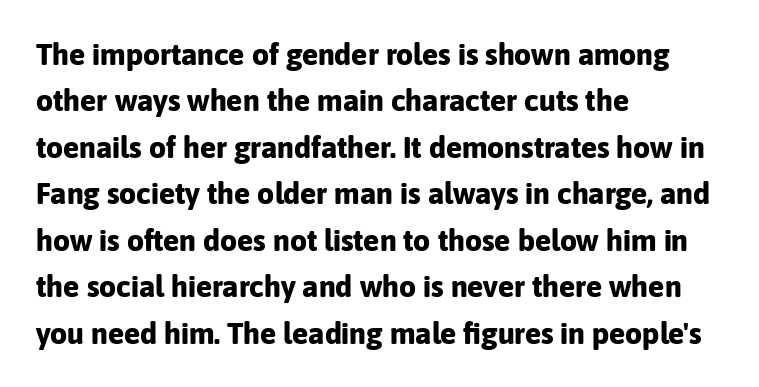
{"serif": "no", "italic": "no", "bold": "yes", "weight": "bold", "width": "normal", "stroke_contrast": "low", "x_height": "medium", "monospaced": "no", "underline": "no", "align": "left", "line_spacing": "normal", "line_spacing_ratio": 1.55, "letter_spacing": "normal", "letter_spacing_em": 0.0, "glyph_px": 30}
